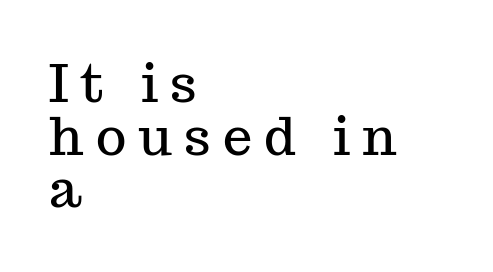
This is the regular roman posture of the typeface. The letters are spread apart with noticeably loose tracking. Horizontally, the lines are justified to the leading edge only. Words float on clear page, feet unadorned.
